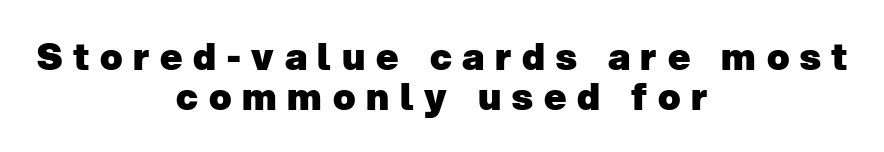
{"serif": "no", "bold": "yes", "weight": "heavy", "width": "normal", "stroke_contrast": "low", "x_height": "medium", "monospaced": "no", "underline": "no", "align": "center", "line_spacing": "tight", "line_spacing_ratio": 1.08, "letter_spacing": "wide", "letter_spacing_em": 0.29, "glyph_px": 37}
